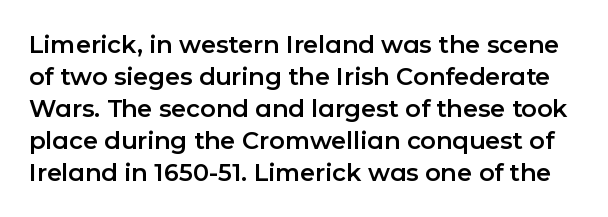
Q: Is the text italic (slanted)? A: No, it is upright.
Q: Is the text underlined? A: No.
Q: Is the spacing between letters normal or unusually wide? A: Normal.
Q: Is the spacing between lines tight, normal or loose? A: Normal.
